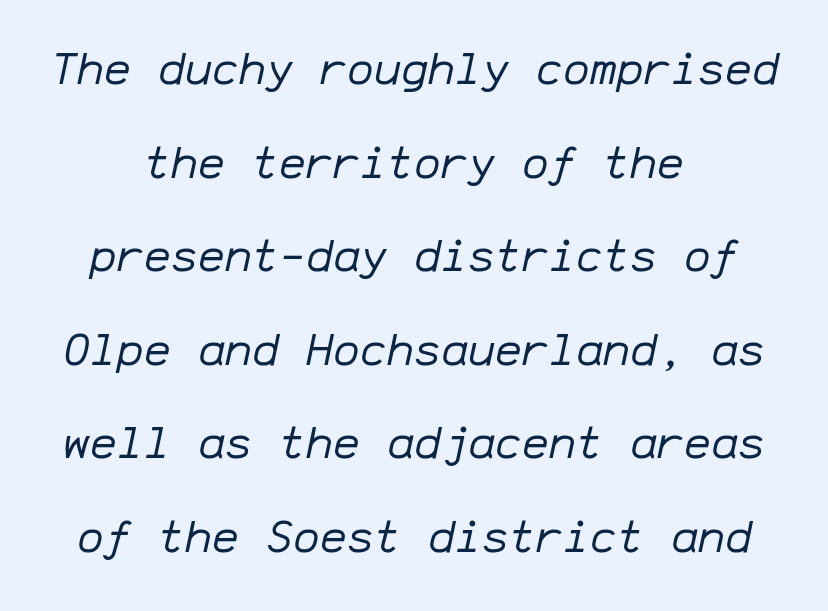
Q: Is the text bold? A: No.
Q: Is the text italic (slanted)? A: Yes, it leans right by about 12 degrees.
Q: Is the text underlined? A: No.
Q: How is the paragraph aligned? A: Centered.
Q: Is the spacing between letters normal or unusually wide? A: Normal.
Q: Is the spacing between lines tight, normal or loose? A: Loose.
Q: Width (condensed, normal, or wide)? A: Normal.
Q: Stroke contrast? A: Low.
Q: x-height? A: Medium.
Q: Monospaced? A: Yes.
